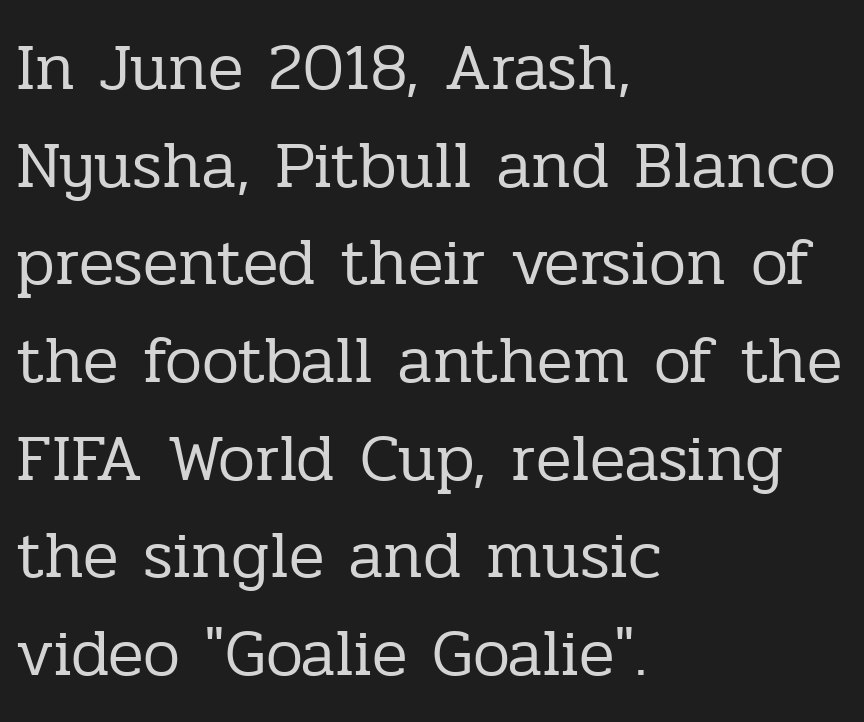
Each stroke keeps to a modest, everyday thickness or less. The passage shown is typed in a proportional face where columns would drift. Does the copy run flush right? No — it runs flush left. Stroke terminals: seriffed.
